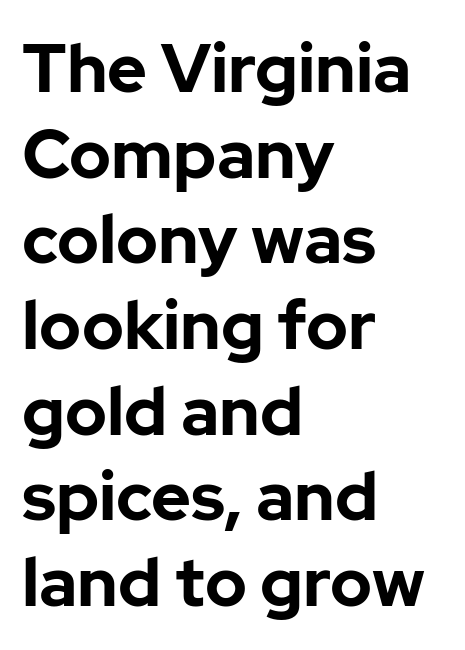
Look at the bottom of the vertical strokes: they stop flat, with no serifs. Typeset ragged right — the left edge is the straight one. Looks like regular typesetting: each glyph gets only the width it needs. Honestly, there is no underline to notice here at all. No extra tracking has been applied to these lines.
